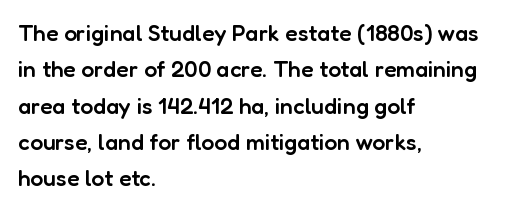
The image shows 23 px text type, upright; set left-aligned, normal line spacing (1.58x), normal letter spacing, not underlined.
